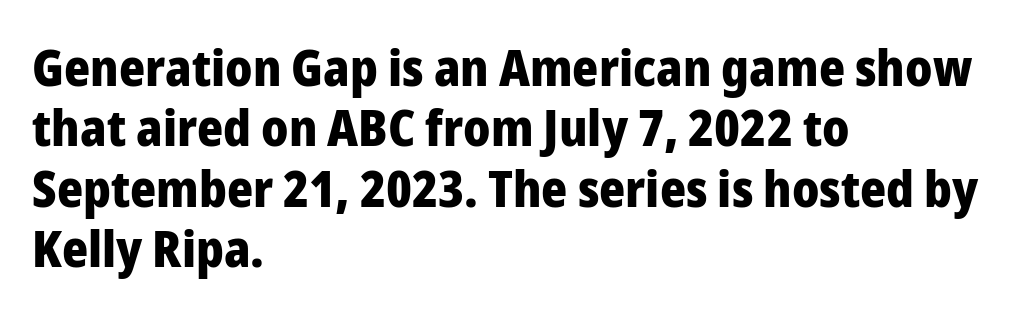
{"serif": "no", "italic": "no", "bold": "yes", "weight": "heavy", "width": "normal", "stroke_contrast": "low", "x_height": "medium", "monospaced": "no", "underline": "no", "align": "left", "line_spacing_ratio": 1.21, "letter_spacing": "normal", "letter_spacing_em": 0.0, "glyph_px": 50}
